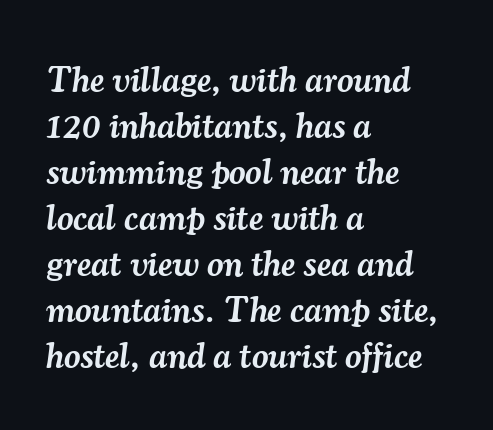
{"serif": "yes", "italic": "yes", "lean": "right", "slant_degrees": 7, "bold": "semi", "weight": "semibold", "width": "normal", "stroke_contrast": "medium", "x_height": "small", "monospaced": "no", "underline": "no", "align": "left", "line_spacing": "normal", "line_spacing_ratio": 1.28, "letter_spacing": "normal", "letter_spacing_em": 0.0, "glyph_px": 36}
